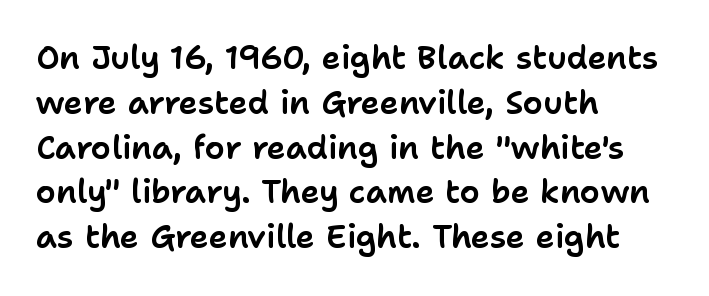
The image shows 32 px sans-serif type, upright; set left-aligned, normal line spacing (1.4x), normal letter spacing, not underlined; low stroke contrast and a medium x-height.
